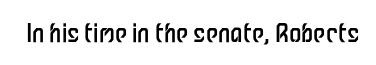
Q: Is the text bold? A: No.
Q: Is the text italic (slanted)? A: No, it is upright.
Q: Is the text underlined? A: No.
Q: Is the spacing between letters normal or unusually wide? A: Normal.
